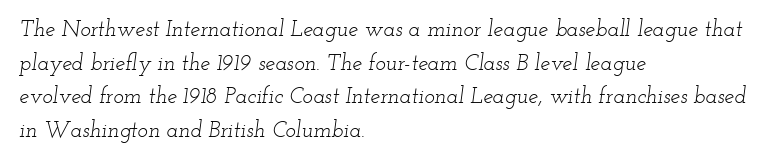
Q: Is the text bold? A: No.
Q: Is the text italic (slanted)? A: Yes, it leans right by about 12 degrees.
Q: Is the text underlined? A: No.
Q: How is the paragraph aligned? A: Left-aligned.
Q: Is the spacing between letters normal or unusually wide? A: Normal.
Q: Is the spacing between lines tight, normal or loose? A: Normal.
